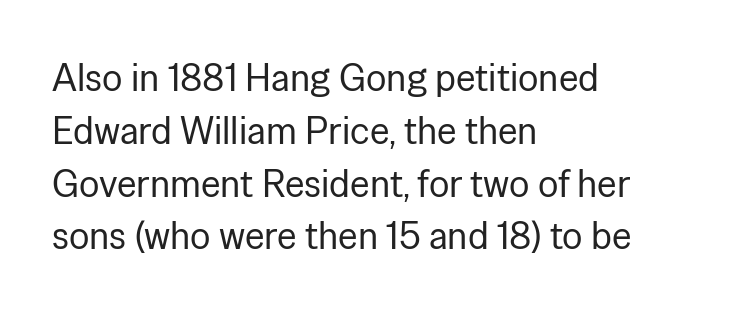
The image shows 38 px regular-weight sans-serif type, upright; set left-aligned, normal line spacing (1.39x), normal letter spacing, not underlined; low stroke contrast and a medium x-height.
